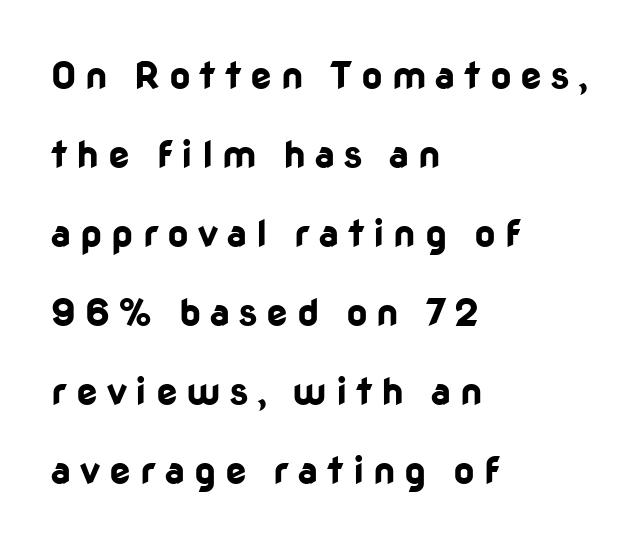
{"serif": "no", "italic": "no", "bold": "yes", "weight": "bold", "width": "normal", "stroke_contrast": "low", "x_height": "medium", "monospaced": "no", "underline": "no", "align": "left", "line_spacing": "loose", "line_spacing_ratio": 2.08, "letter_spacing": "wide", "letter_spacing_em": 0.23, "glyph_px": 38}
